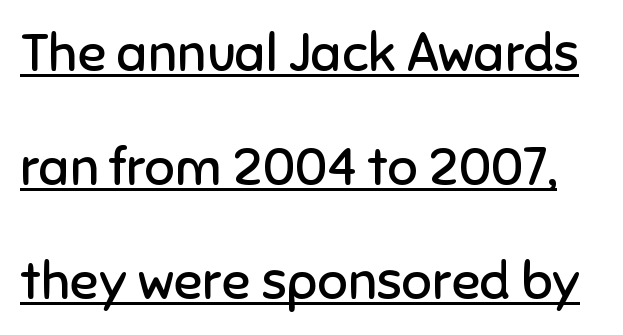
The image shows 53 px regular-weight sans-serif type, upright; set loose line spacing (2.15x), normal letter spacing, underlined; low stroke contrast and a medium x-height.
